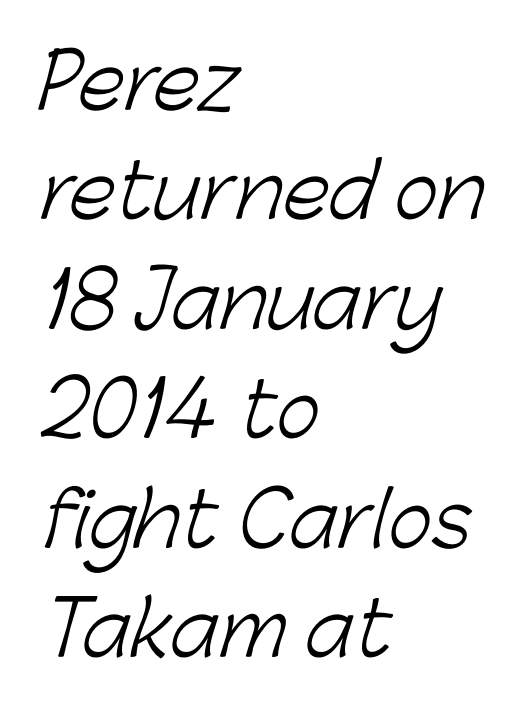
{"serif": "no", "bold": "no", "weight": "light", "width": "normal", "stroke_contrast": "low", "x_height": "medium", "monospaced": "no", "underline": "no", "align": "left", "line_spacing": "normal", "line_spacing_ratio": 1.46, "letter_spacing": "normal", "letter_spacing_em": 0.0, "glyph_px": 75}
